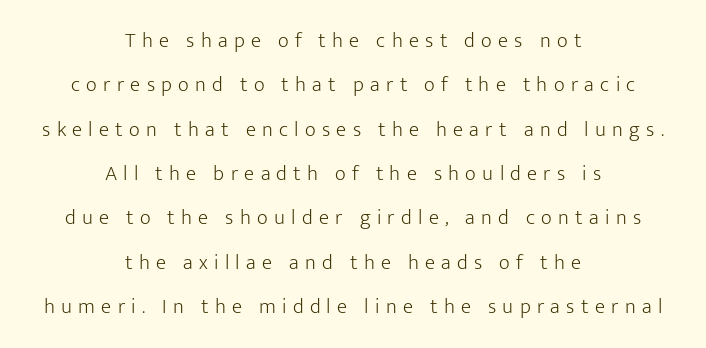
Q: Is the text bold? A: No.
Q: Is the text italic (slanted)? A: No, it is upright.
Q: Is the text underlined? A: No.
Q: How is the paragraph aligned? A: Centered.
Q: Is the spacing between letters normal or unusually wide? A: Unusually wide.
Q: Is the spacing between lines tight, normal or loose? A: Loose.
